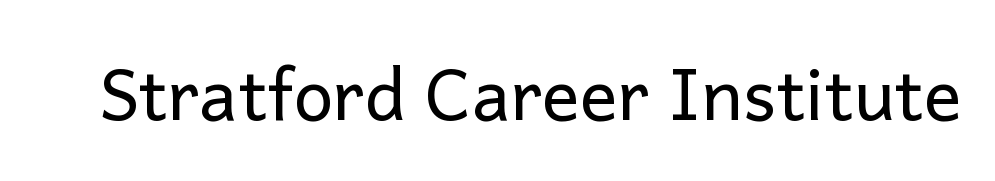
The image shows 71 px regular-weight sans-serif type, upright; set normal letter spacing, not underlined; low stroke contrast and a medium x-height.
